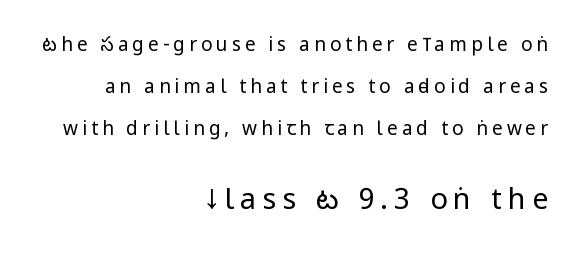
Q: Is the text bold? A: No.
Q: Is the text italic (slanted)? A: No, it is upright.
Q: Is the typeface a serif or a sans-serif typeface? A: Sans-serif.
Q: Is the text underlined? A: No.
Q: How is the paragraph aligned? A: Right-aligned.
Q: Is the spacing between letters normal or unusually wide? A: Unusually wide.
Q: Is the spacing between lines tight, normal or loose? A: Loose.
Q: Which block of text is set in a larger size, the first (top) or the second (bottom)? A: The second (bottom) one.
Q: Width (condensed, normal, or wide)? A: Condensed.
Q: Stroke contrast? A: Low.
